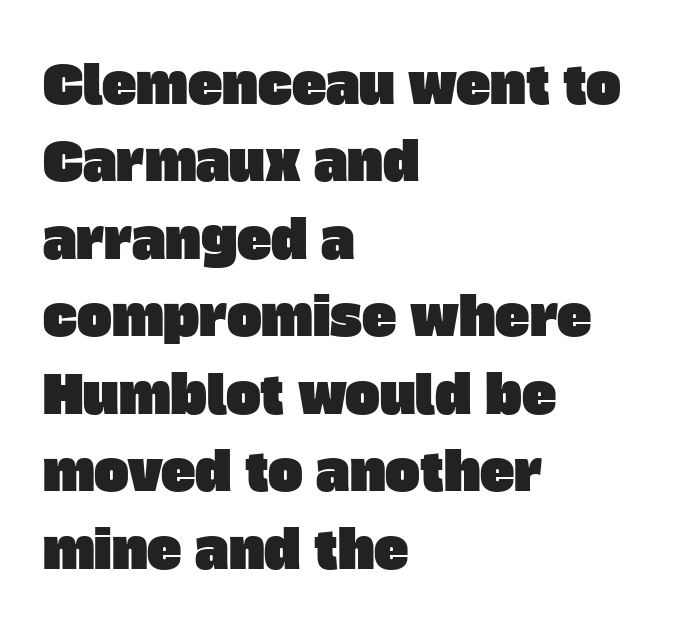
Q: Is the typeface a serif or a sans-serif typeface? A: Sans-serif.
Q: Is the text underlined? A: No.
Q: How is the paragraph aligned? A: Left-aligned.
Q: Is the spacing between letters normal or unusually wide? A: Normal.
Q: Is the spacing between lines tight, normal or loose? A: Normal.
Q: Width (condensed, normal, or wide)? A: Normal.
Q: Stroke contrast? A: Low.
Q: x-height? A: Large.
Q: Monospaced? A: No.
